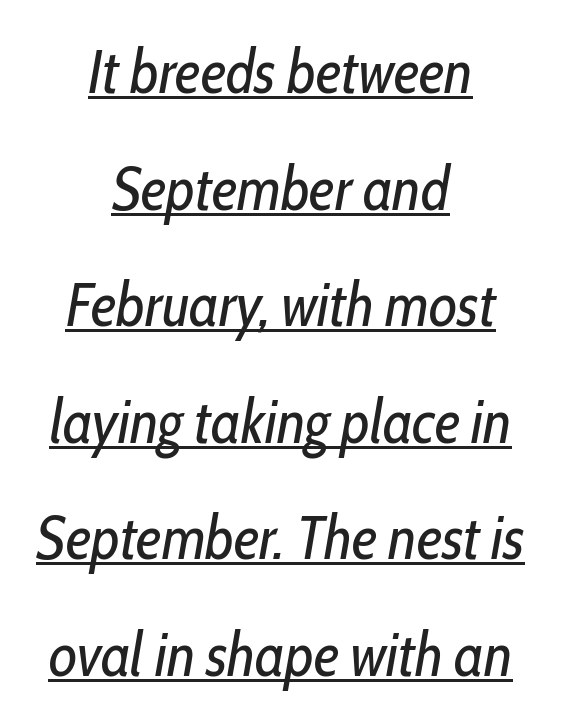
{"italic": "yes", "lean": "right", "slant_degrees": 10, "bold": "no", "weight": "regular", "width": "condensed", "stroke_contrast": "low", "x_height": "medium", "monospaced": "no", "underline": "yes", "align": "center", "line_spacing": "loose", "line_spacing_ratio": 1.91, "letter_spacing": "normal", "letter_spacing_em": 0.0, "glyph_px": 61}
